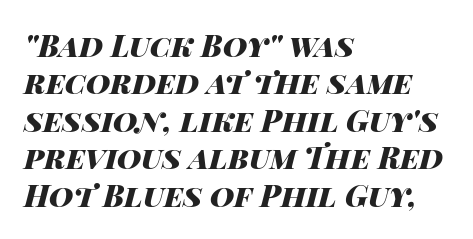
Q: Is the text bold? A: Yes.
Q: Is the text italic (slanted)? A: Yes, it leans right by about 14 degrees.
Q: Is the text underlined? A: No.
Q: How is the paragraph aligned? A: Left-aligned.
Q: Is the spacing between letters normal or unusually wide? A: Normal.
Q: Is the spacing between lines tight, normal or loose? A: Normal.
Q: Width (condensed, normal, or wide)? A: Wide.
Q: Stroke contrast? A: High.
Q: x-height? A: Large.
Q: Monospaced? A: No.
